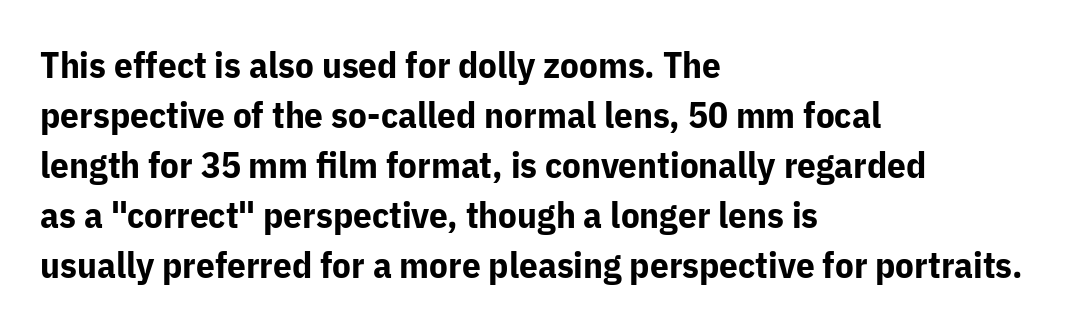
The image shows 37 px bold sans-serif type, upright; set left-aligned, normal line spacing (1.35x), normal letter spacing, not underlined; low stroke contrast and a medium x-height.
